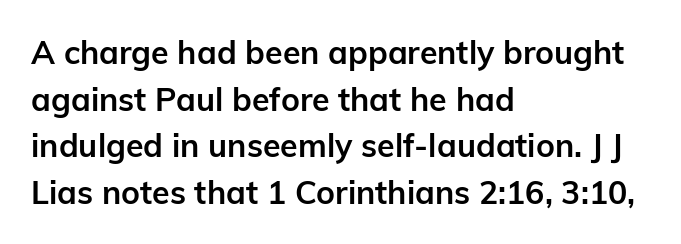
{"serif": "no", "italic": "no", "bold": "yes", "weight": "semibold", "width": "normal", "stroke_contrast": "low", "x_height": "medium", "monospaced": "no", "underline": "no", "align": "left", "line_spacing": "normal", "line_spacing_ratio": 1.46, "letter_spacing": "normal", "letter_spacing_em": 0.0, "glyph_px": 32}
